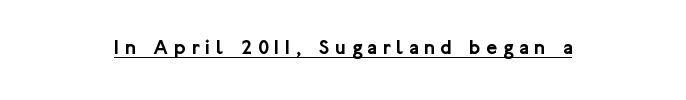
{"italic": "no", "underline": "yes", "letter_spacing": "wide", "letter_spacing_em": 0.28, "glyph_px": 21}
